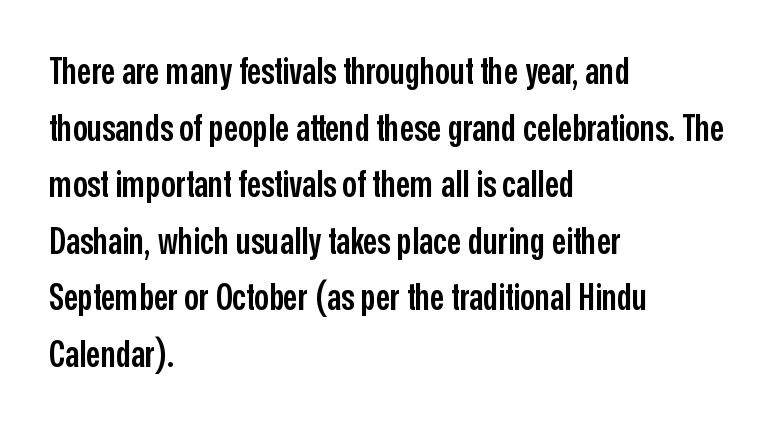
Proportional: the letters do not fall into vertical columns. Regular leading. Serif or sans? Sans — the stroke terminals are bare. The passage shown is semibold, sitting just below true bold. Short and long lines alike share a common starting point at left.
